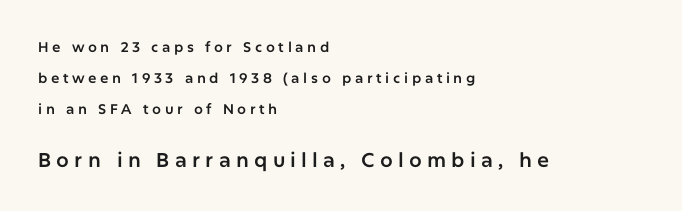
Q: Is the text italic (slanted)? A: No, it is upright.
Q: Is the text underlined? A: No.
Q: How is the paragraph aligned? A: Left-aligned.
Q: Is the spacing between letters normal or unusually wide? A: Unusually wide.
Q: Is the spacing between lines tight, normal or loose? A: Loose.
Q: Which block of text is set in a larger size, the first (top) or the second (bottom)? A: The second (bottom) one.
